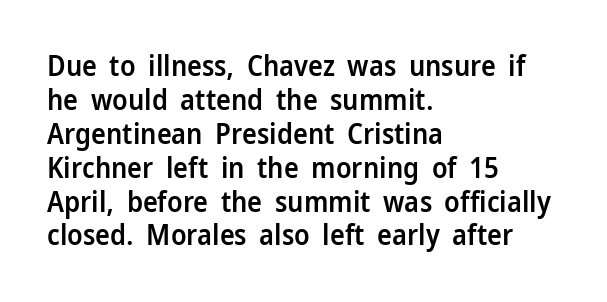
Strokes here are thickened, but only to semibold level. The glyphs in this specimen are sans serif. The rendering uses natural spacing where letterforms have individual widths. A student would call this left alignment; a typographer would say flush left, rag right.
